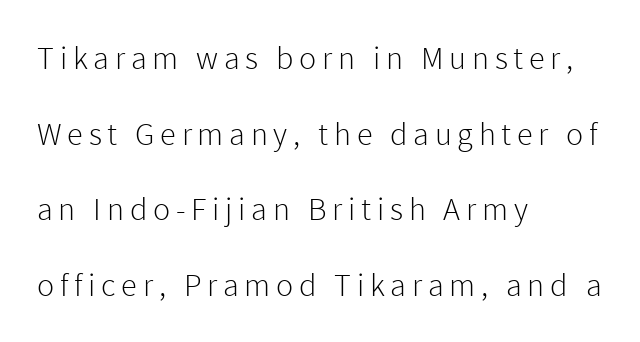
The image shows 32 px light sans-serif type, upright; set left-aligned, loose line spacing (2.36x), not underlined; low stroke contrast and a medium x-height.
